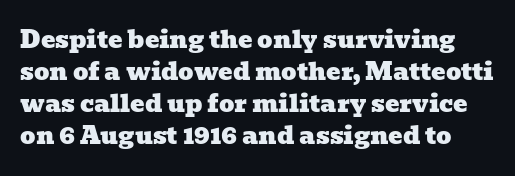
The image shows 24 px text type; set normal line spacing (1.34x), normal letter spacing, not underlined.
